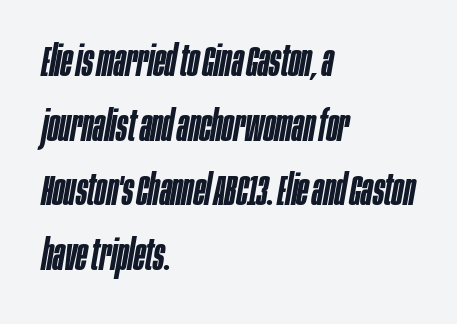
The image shows 42 px semibold, condensed type, italic (leaning right); set left-aligned, normal line spacing (1.54x), normal letter spacing, not underlined; low stroke contrast and a large x-height.
